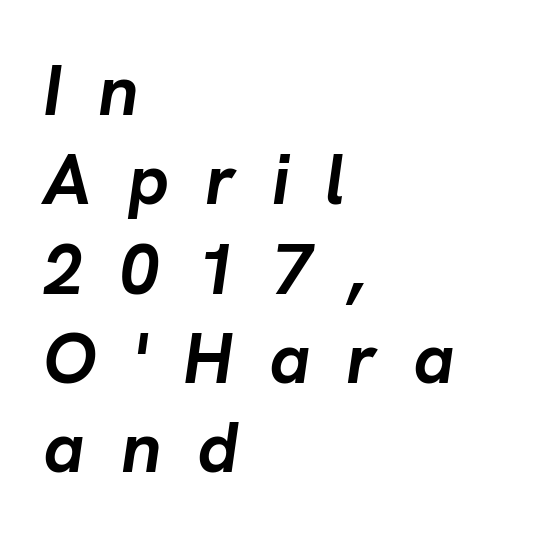
The image shows 72 px semibold type, italic (leaning right); set left-aligned, line spacing 1.24x, unusually wide letter spacing (+0.5 em), not underlined; low stroke contrast and a medium x-height.
